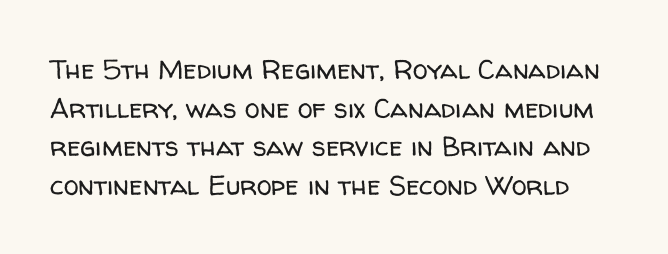
{"italic": "no", "bold": "no", "underline": "no", "line_spacing": "normal", "line_spacing_ratio": 1.43, "letter_spacing": "normal", "letter_spacing_em": 0.0, "glyph_px": 27}
